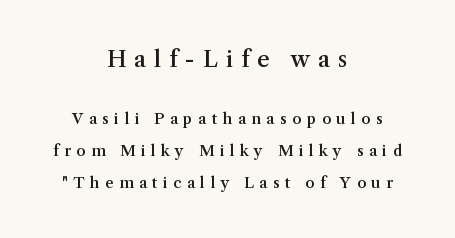
Q: Is the text bold? A: Semi-bold.
Q: Is the text italic (slanted)? A: No, it is upright.
Q: Is the text underlined? A: No.
Q: How is the paragraph aligned? A: Centered.
Q: Is the spacing between letters normal or unusually wide? A: Unusually wide.
Q: Is the spacing between lines tight, normal or loose? A: Loose.
Q: Which block of text is set in a larger size, the first (top) or the second (bottom)? A: The first (top) one.
